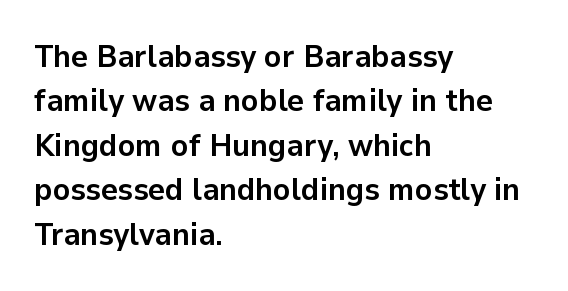
Q: Is the text bold? A: Yes.
Q: Is the text italic (slanted)? A: No, it is upright.
Q: Is the typeface a serif or a sans-serif typeface? A: Sans-serif.
Q: Is the text underlined? A: No.
Q: How is the paragraph aligned? A: Left-aligned.
Q: Is the spacing between letters normal or unusually wide? A: Normal.
Q: Is the spacing between lines tight, normal or loose? A: Normal.
Q: Width (condensed, normal, or wide)? A: Normal.
Q: Stroke contrast? A: Low.
Q: x-height? A: Medium.
Q: Monospaced? A: No.
